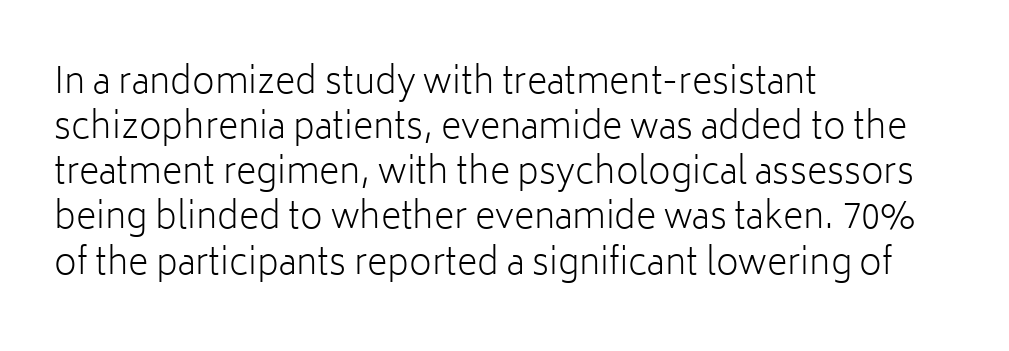
The passage shown is not underscored anywhere. Students, observe: this is what conventionally led text looks like. Each letter keeps its own natural width here, so spacing adapts to shape. Are there feet on the stems? There aren't — it's a sans. These glyphs show unthickened strokes, regular width or finer. How are the letters spaced? Ordinarily, with no added tracking.
